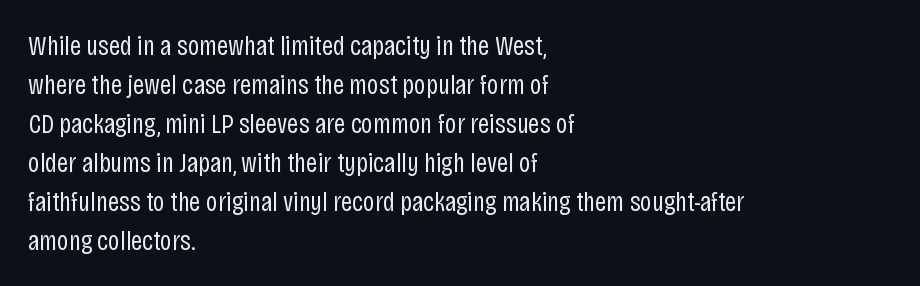
Q: Is the text bold? A: No.
Q: Is the text italic (slanted)? A: No, it is upright.
Q: Is the typeface a serif or a sans-serif typeface? A: Sans-serif.
Q: Is the text underlined? A: No.
Q: How is the paragraph aligned? A: Left-aligned.
Q: Is the spacing between letters normal or unusually wide? A: Normal.
Q: Is the spacing between lines tight, normal or loose? A: Normal.
Q: Width (condensed, normal, or wide)? A: Condensed.
Q: Stroke contrast? A: Low.
Q: x-height? A: Large.
Q: Monospaced? A: No.
